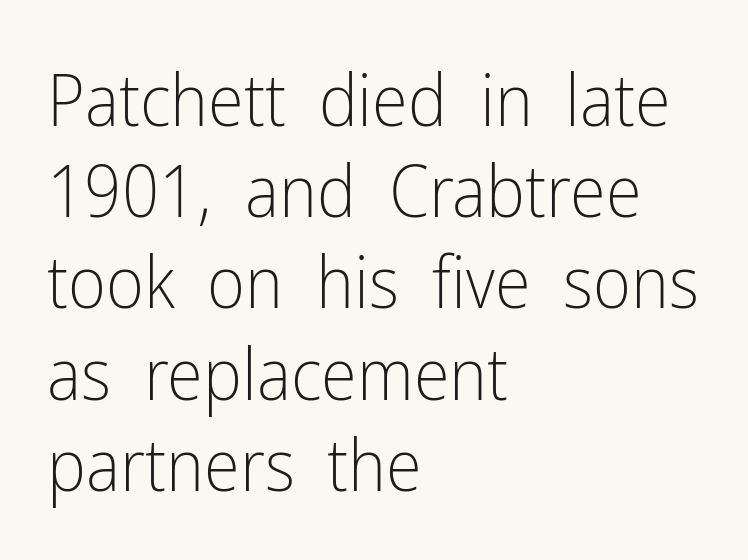
The image shows 73 px light, condensed sans-serif type, upright; set left-aligned, normal line spacing (1.25x), normal letter spacing, not underlined; low stroke contrast and a medium x-height.
